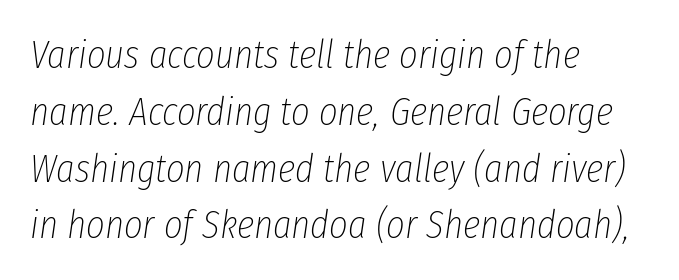
The image shows 40 px thin, condensed type, italic (leaning right); set left-aligned, normal line spacing (1.42x), normal letter spacing, not underlined; low stroke contrast and a medium x-height.
